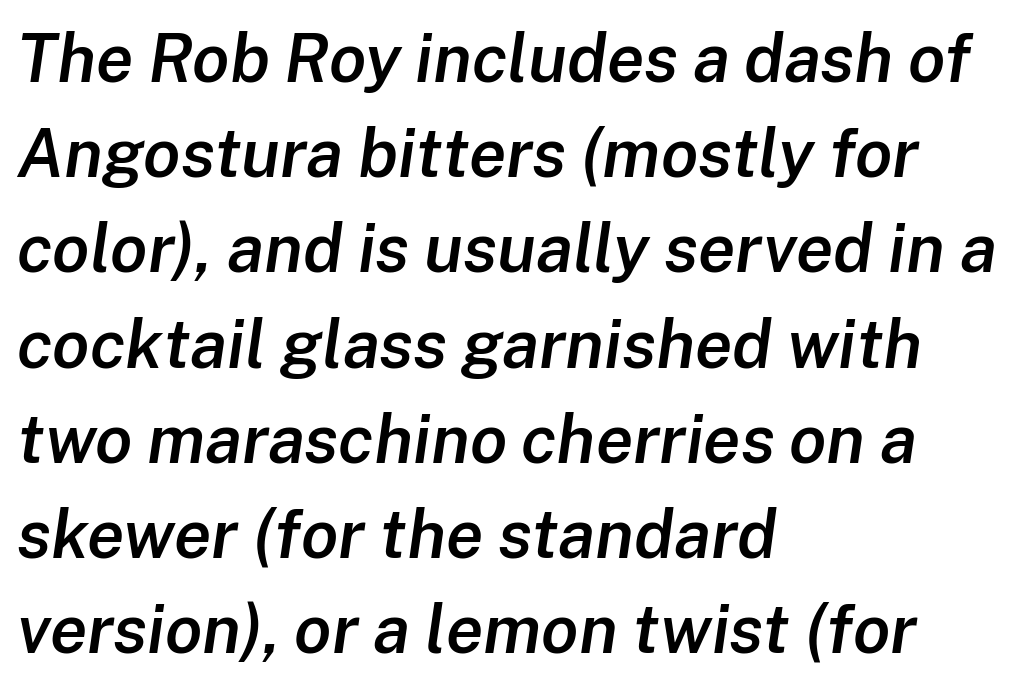
The image shows 68 px semibold type, italic (leaning right); set left-aligned, normal line spacing (1.4x), normal letter spacing, not underlined; low stroke contrast and a medium x-height.
